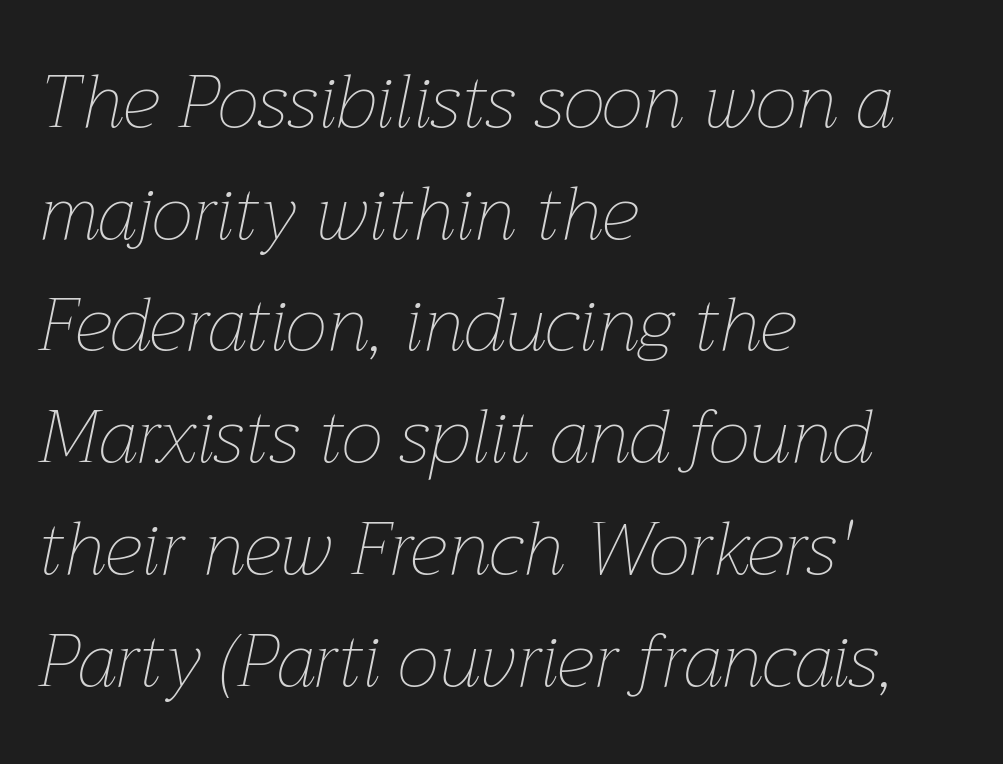
Each letter keeps its own natural width here, so spacing adapts to shape. This is oblique type, the kind used for emphasis or titles. In terms of leading, this rendering sits right in the middle. The area under the type is left untouched. The rendering keeps characters at their native spacing. No chunkiness to these letters — they're not bold.
